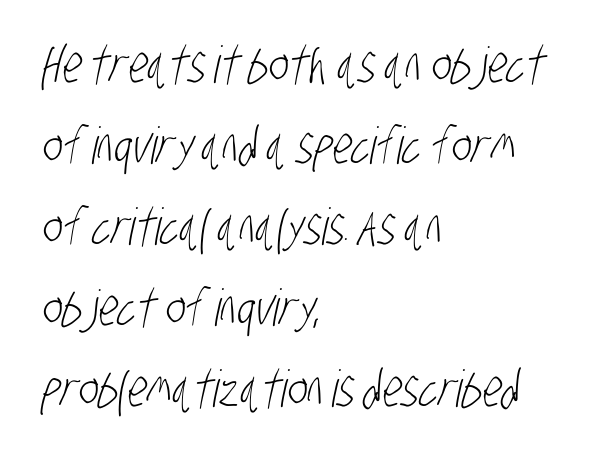
The letterforms sit shoulder to shoulder at normal distance. What's the leading like? Ordinary, nothing unusual. One-word summary of the alignment: left. Serifs: no, the terminals of the letterforms are clean. Beneath every word, the page is bare. Stem width sits at or under what a default text font uses.
